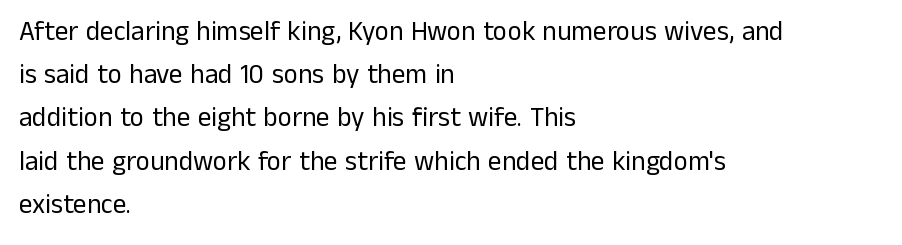
{"italic": "no", "bold": "no", "underline": "no", "align": "left", "line_spacing": "normal", "line_spacing_ratio": 1.6, "letter_spacing": "normal", "letter_spacing_em": 0.0, "glyph_px": 27}
